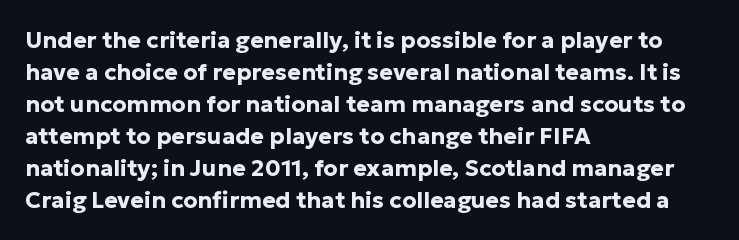
{"italic": "no", "bold": "yes", "underline": "no", "align": "left", "line_spacing": "normal", "line_spacing_ratio": 1.39, "letter_spacing": "normal", "letter_spacing_em": 0.0, "glyph_px": 23}
